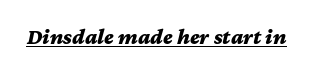
Q: Is the text bold? A: Yes.
Q: Is the text italic (slanted)? A: Yes, it leans right by about 12 degrees.
Q: Is the text underlined? A: Yes.
Q: Is the spacing between letters normal or unusually wide? A: Normal.
